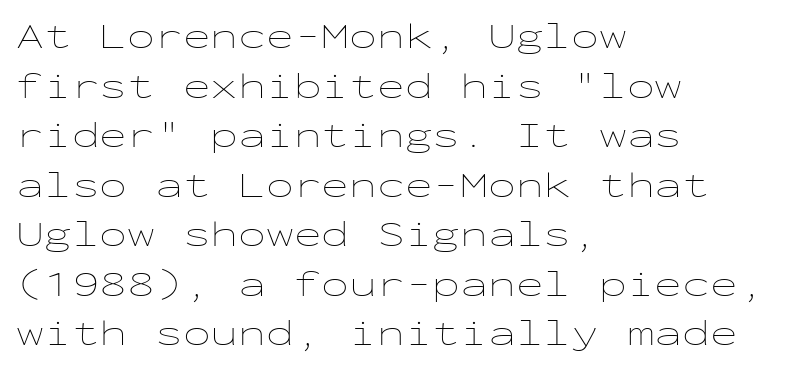
Vertical spacing — default. When letters stand straight like this, we call the style roman or upright. Stems and bowls with no extra thickness — not bold. The zone under the glyphs is completely vacant.
